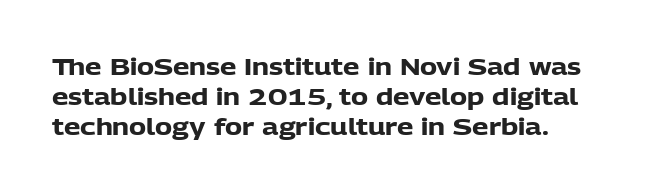
The image shows 23 px bold type, upright; set left-aligned, normal line spacing (1.31x), normal letter spacing, not underlined.
